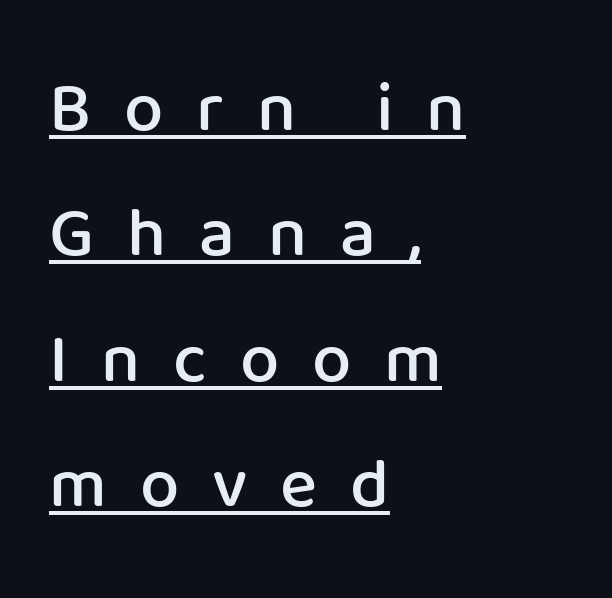
The image shows 70 px semibold sans-serif type, upright; set left-aligned, line spacing 1.79x, unusually wide letter spacing (+0.47 em), underlined; low stroke contrast and a medium x-height.
